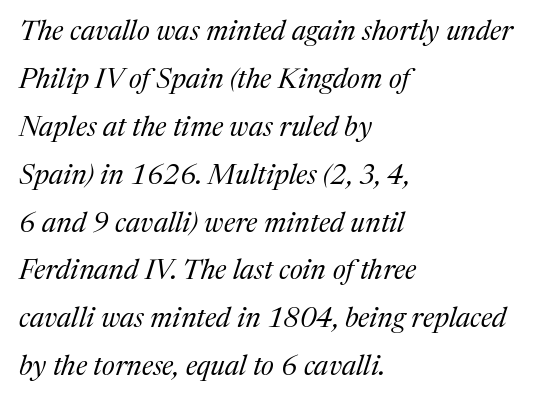
The image shows 28 px regular-weight serif type, italic (leaning right); set left-aligned, line spacing 1.71x, normal letter spacing, not underlined; medium stroke contrast and a medium x-height.
